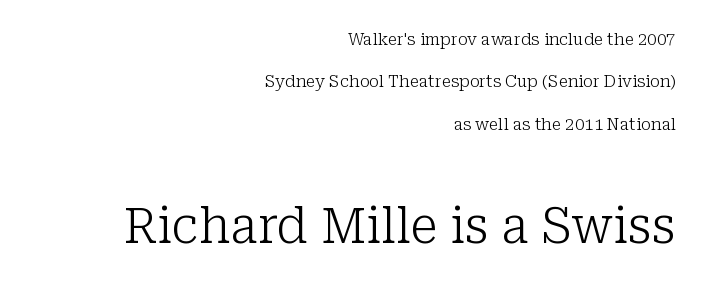
{"serif": "yes", "italic": "no", "bold": "no", "weight": "light", "width": "normal", "stroke_contrast": "low", "x_height": "medium", "monospaced": "no", "underline": "no", "align": "right", "line_spacing": "loose", "line_spacing_ratio": 2.49, "letter_spacing": "normal", "letter_spacing_em": 0.0, "larger_block": "second", "size_ratio": 2.94, "glyph_px": 50}
